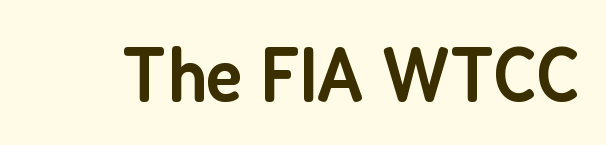
The image shows 78 px semibold, condensed sans-serif type, upright; set normal letter spacing, not underlined; low stroke contrast and a medium x-height.
